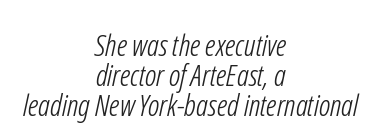
The image shows 30 px light, condensed sans-serif type; set centered, tight line spacing (1.0x), normal letter spacing, not underlined; low stroke contrast and a medium x-height.
